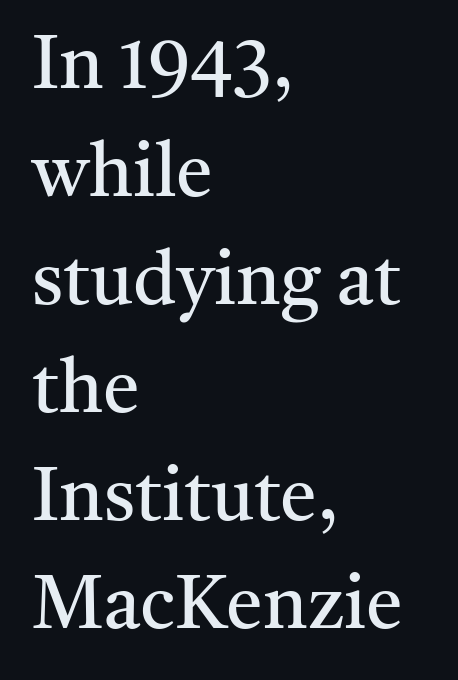
The image shows 74 px regular-weight serif type, upright; set left-aligned, normal line spacing (1.46x), normal letter spacing, not underlined; medium stroke contrast and a medium x-height.
